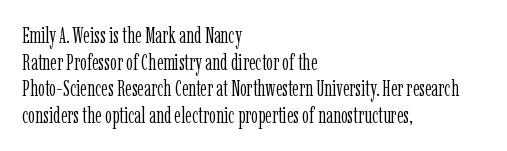
{"italic": "no", "bold": "no", "underline": "no", "align": "left", "line_spacing_ratio": 1.21, "letter_spacing": "normal", "letter_spacing_em": 0.0, "glyph_px": 22}
